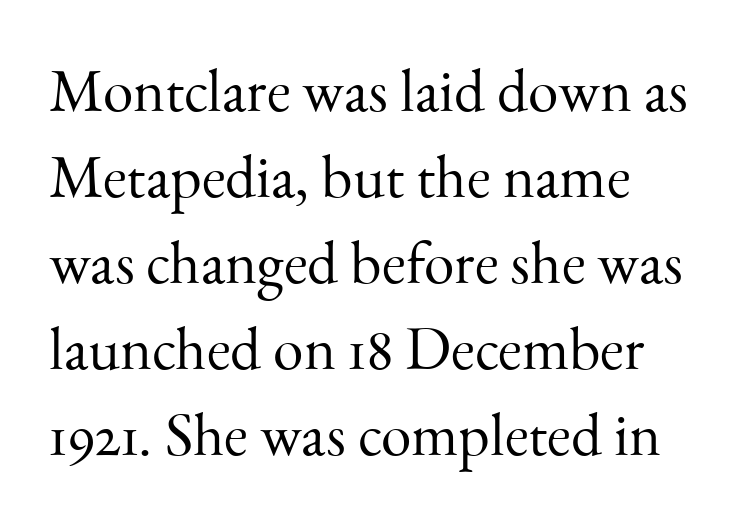
Q: Is the text bold? A: No.
Q: Is the text italic (slanted)? A: No, it is upright.
Q: Is the typeface a serif or a sans-serif typeface? A: Serif.
Q: Is the text underlined? A: No.
Q: How is the paragraph aligned? A: Left-aligned.
Q: Is the spacing between letters normal or unusually wide? A: Normal.
Q: Is the spacing between lines tight, normal or loose? A: Normal.
Q: Width (condensed, normal, or wide)? A: Normal.
Q: Stroke contrast? A: Medium.
Q: x-height? A: Small.
Q: Monospaced? A: No.
